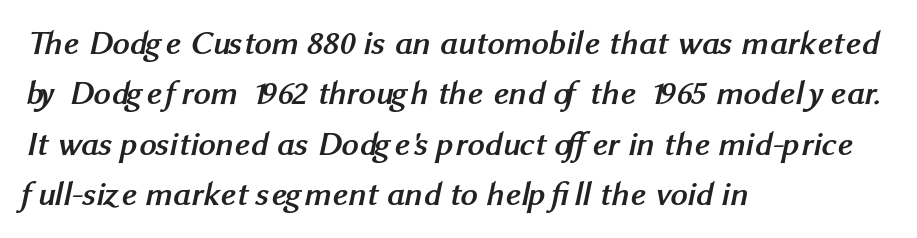
Horizontally, the lines are justified to the leading edge only. Each word holds together tightly as a unit, with standard inter-letter gaps. A typesetter would label this face a sans. The passage shown stacks its lines at a standard gap. The rendering uses natural spacing where letterforms have individual widths. A full-strength bold gives these letters their thick strokes.
